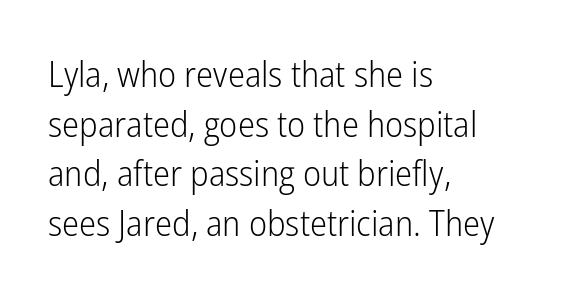
This is roman type, the default non-slanted kind. The rendering keeps characters at their native spacing. You could not count columns in this text — the font is proportionally spaced. Each letter's strokes conclude bluntly, with no projecting serifs. Only glyphs here, with clear space below each row.
